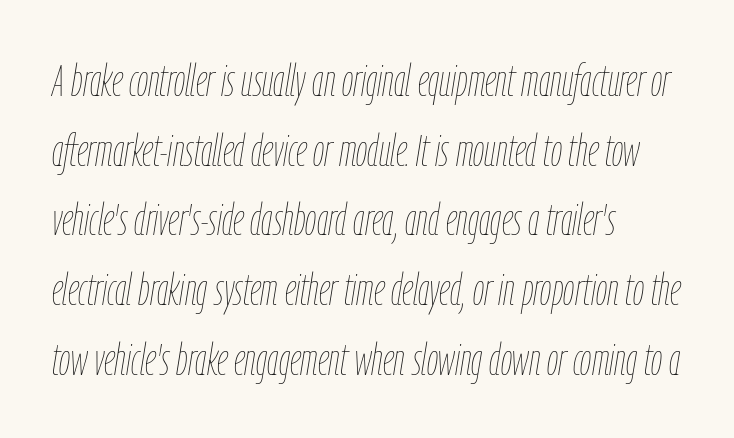
The typography opts for an oblique posture over an upright one. Caption: face not bold, strokes unweighted. The words here are not underlined. The setting favours the left margin, as ordinary paragraphs usually do.
